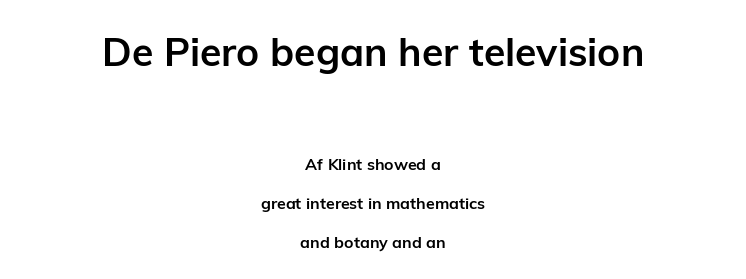
Q: Is the text bold? A: Yes.
Q: Is the text italic (slanted)? A: No, it is upright.
Q: Is the typeface a serif or a sans-serif typeface? A: Sans-serif.
Q: Is the text underlined? A: No.
Q: How is the paragraph aligned? A: Centered.
Q: Is the spacing between letters normal or unusually wide? A: Normal.
Q: Is the spacing between lines tight, normal or loose? A: Loose.
Q: Which block of text is set in a larger size, the first (top) or the second (bottom)? A: The first (top) one.
Q: Width (condensed, normal, or wide)? A: Normal.
Q: Stroke contrast? A: Low.
Q: x-height? A: Medium.
Q: Monospaced? A: No.
